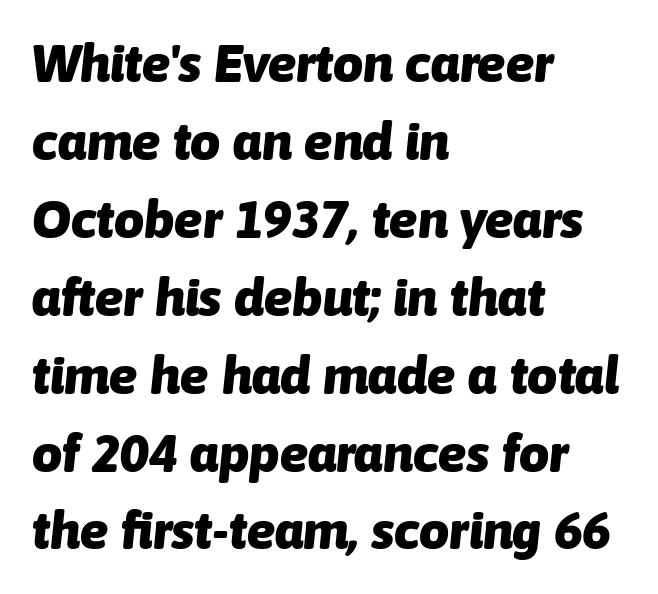
The image shows 53 px heavy type, italic (leaning right); set left-aligned, normal line spacing (1.47x), normal letter spacing, not underlined; low stroke contrast and a medium x-height.
